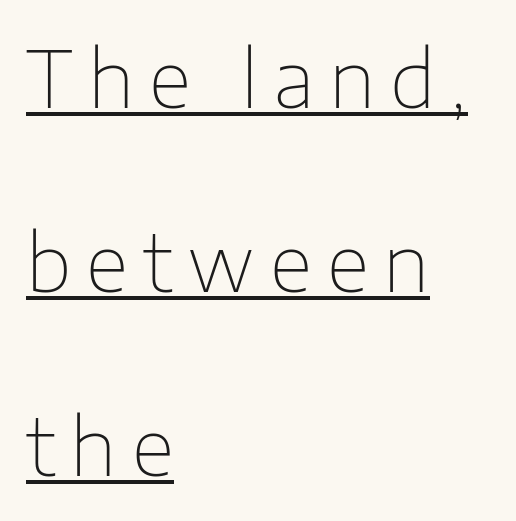
{"serif": "no", "italic": "no", "bold": "no", "weight": "thin", "width": "normal", "stroke_contrast": "low", "x_height": "medium", "monospaced": "no", "underline": "yes", "align": "left", "line_spacing": "loose", "line_spacing_ratio": 2.33, "glyph_px": 79}
